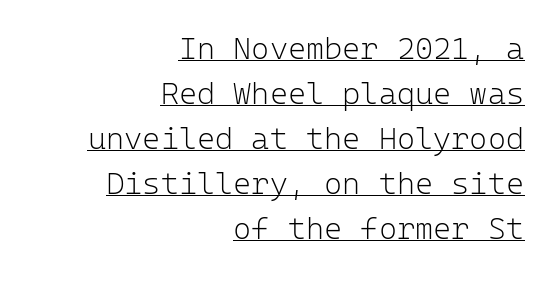
{"serif": "no", "italic": "no", "bold": "no", "weight": "light", "width": "normal", "stroke_contrast": "low", "x_height": "medium", "monospaced": "yes", "underline": "yes", "align": "right", "line_spacing": "normal", "line_spacing_ratio": 1.45, "letter_spacing": "normal", "letter_spacing_em": 0.0, "glyph_px": 31}
